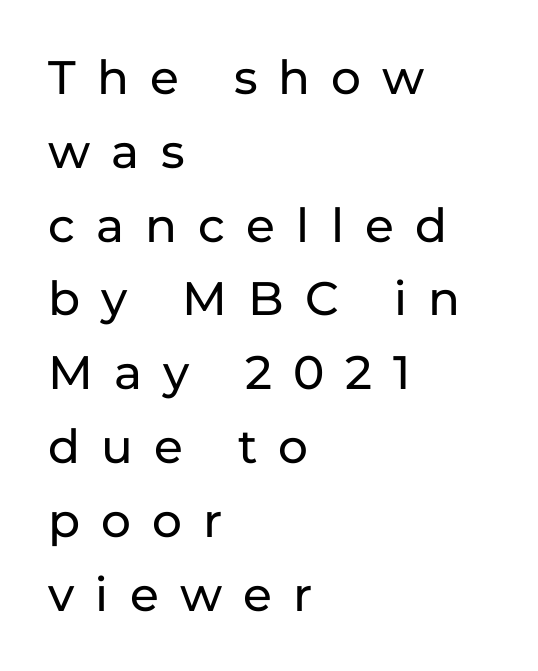
{"serif": "no", "italic": "no", "width": "normal", "stroke_contrast": "low", "x_height": "medium", "monospaced": "no", "underline": "no", "align": "left", "line_spacing": "normal", "line_spacing_ratio": 1.57, "letter_spacing": "wide", "letter_spacing_em": 0.45, "glyph_px": 47}
